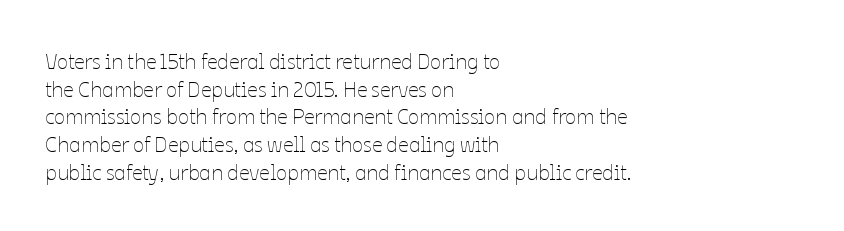
Every stem runs plumb, perpendicular to the baseline. Leftover space on each line is placed entirely after the last word. Check the space under the baseline: it is left empty. This reads as an unemphasized weight, regular at the heaviest. Caption: standard tracking, unaltered.
